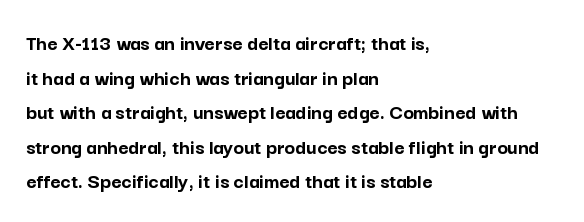
Q: Is the text bold? A: Yes.
Q: Is the text italic (slanted)? A: No, it is upright.
Q: Is the text underlined? A: No.
Q: How is the paragraph aligned? A: Left-aligned.
Q: Is the spacing between letters normal or unusually wide? A: Normal.
Q: Is the spacing between lines tight, normal or loose? A: Normal.
